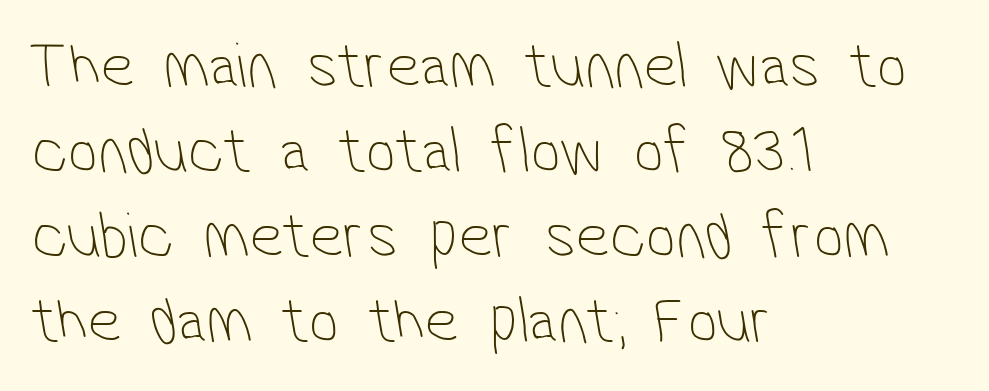
The rendering uses a moderate line-height, typical for paragraphs. These lines stack with their left ends in a neat column. Nobody drew a line under any word here. This rendering employs a face without finishing strokes, i.e., a sans-serif.
